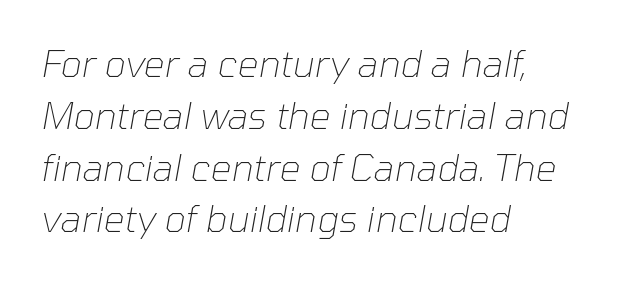
{"italic": "yes", "lean": "right", "slant_degrees": 10, "bold": "no", "weight": "thin", "width": "normal", "stroke_contrast": "low", "x_height": "medium", "monospaced": "no", "underline": "no", "align": "left", "line_spacing": "normal", "line_spacing_ratio": 1.4, "letter_spacing": "normal", "letter_spacing_em": 0.0, "glyph_px": 37}
